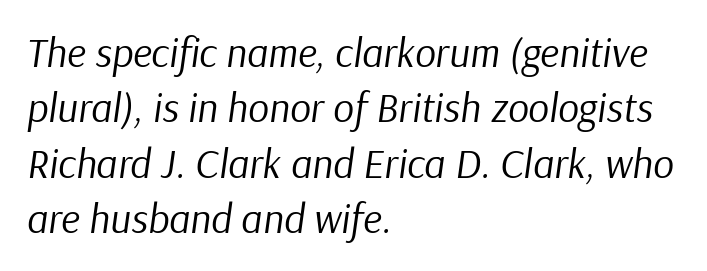
Q: Is the text bold? A: No.
Q: Is the text italic (slanted)? A: Yes, it leans right by about 9 degrees.
Q: Is the text underlined? A: No.
Q: How is the paragraph aligned? A: Left-aligned.
Q: Is the spacing between letters normal or unusually wide? A: Normal.
Q: Is the spacing between lines tight, normal or loose? A: Normal.
Q: Width (condensed, normal, or wide)? A: Normal.
Q: Stroke contrast? A: Low.
Q: x-height? A: Medium.
Q: Monospaced? A: No.
